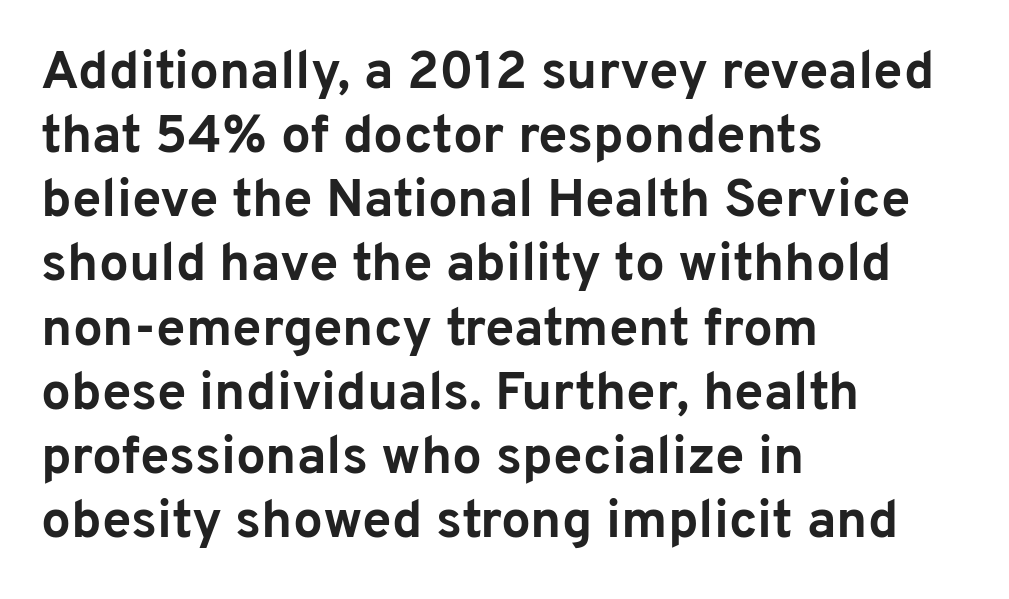
Q: Is the text bold? A: Yes.
Q: Is the text italic (slanted)? A: No, it is upright.
Q: Is the typeface a serif or a sans-serif typeface? A: Sans-serif.
Q: Is the text underlined? A: No.
Q: How is the paragraph aligned? A: Left-aligned.
Q: Is the spacing between letters normal or unusually wide? A: Normal.
Q: Width (condensed, normal, or wide)? A: Normal.
Q: Stroke contrast? A: Low.
Q: x-height? A: Medium.
Q: Monospaced? A: No.
